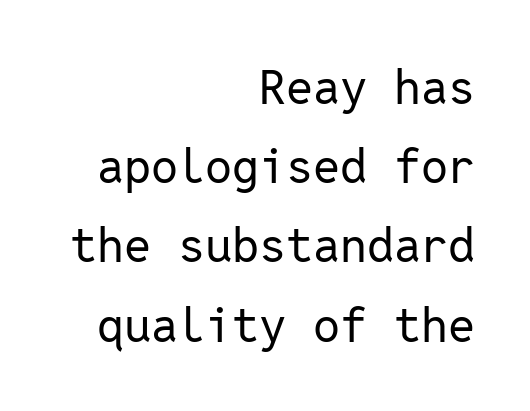
{"serif": "no", "italic": "no", "bold": "no", "weight": "regular", "width": "normal", "stroke_contrast": "low", "x_height": "medium", "monospaced": "yes", "underline": "no", "align": "right", "line_spacing": "normal", "line_spacing_ratio": 1.65, "letter_spacing": "normal", "letter_spacing_em": 0.0, "glyph_px": 48}
